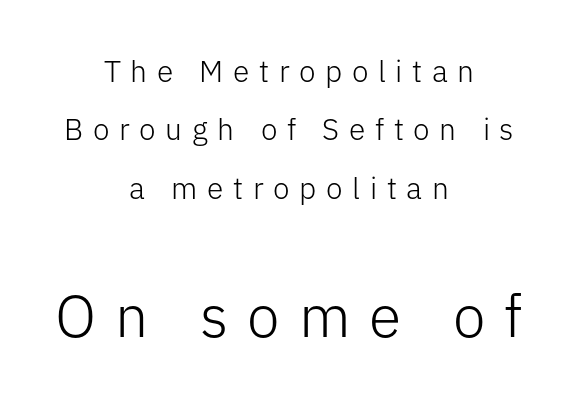
The rendering shows plain stroke endings on the letterforms — a sans-serif design. Do the letters lean? They stand straight. Leftover space on each line is divided equally before and after the words. Larger block? The one below; the one above is distinctly smaller. Clear beneath every line of the passage.
